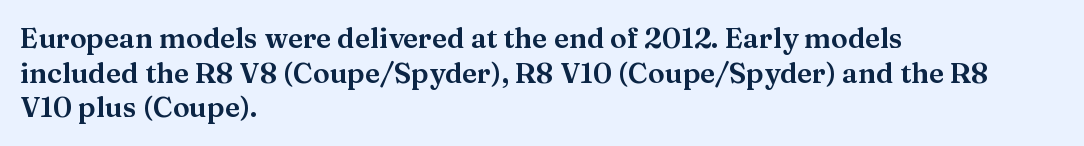
Q: Is the text italic (slanted)? A: No, it is upright.
Q: Is the typeface a serif or a sans-serif typeface? A: Serif.
Q: Is the text underlined? A: No.
Q: How is the paragraph aligned? A: Left-aligned.
Q: Is the spacing between letters normal or unusually wide? A: Normal.
Q: Width (condensed, normal, or wide)? A: Wide.
Q: Stroke contrast? A: Medium.
Q: x-height? A: Medium.
Q: Monospaced? A: No.
